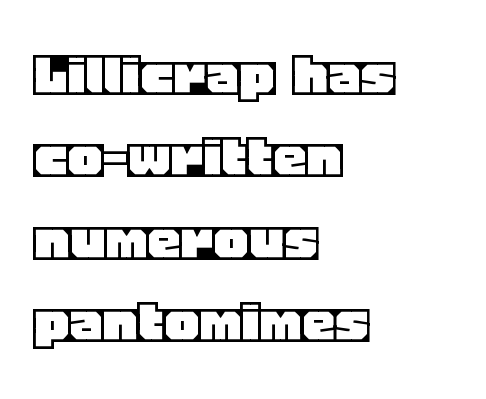
{"italic": "no", "width": "normal", "x_height": "large", "monospaced": "no", "underline": "no", "align": "left", "line_spacing_ratio": 1.23, "letter_spacing": "normal", "letter_spacing_em": 0.0, "glyph_px": 67}
